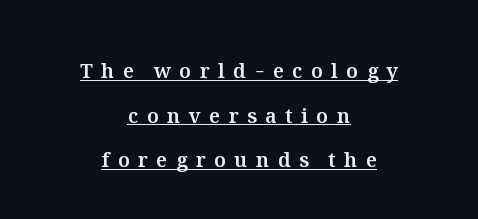
Quick note: underline on. The horizontal fit of the characters is loose and conspicuously gappy. The specimen reads as upright at a glance. The whitespace from short lines is split evenly between both sides.
